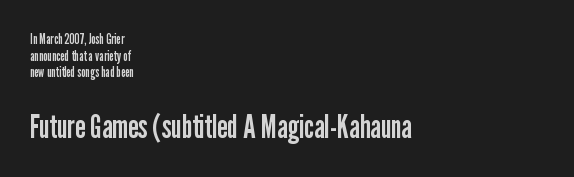
The image shows 33 px regular-weight, condensed sans-serif type, upright; set left-aligned, line spacing 1.19x, normal letter spacing, not underlined; the second (bottom) block is 2.36x larger; low stroke contrast and a medium x-height.
